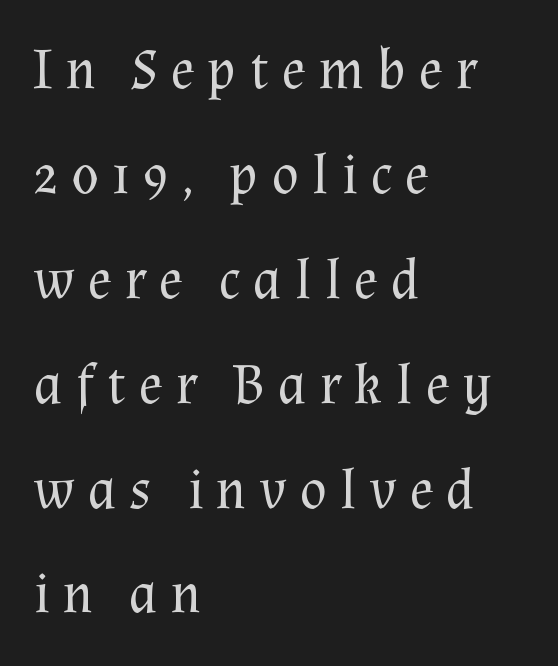
Q: Is the text bold? A: No.
Q: Is the text italic (slanted)? A: No, it is upright.
Q: Is the text underlined? A: No.
Q: How is the paragraph aligned? A: Left-aligned.
Q: Is the spacing between letters normal or unusually wide? A: Unusually wide.
Q: Width (condensed, normal, or wide)? A: Normal.
Q: Stroke contrast? A: Medium.
Q: x-height? A: Medium.
Q: Monospaced? A: No.
